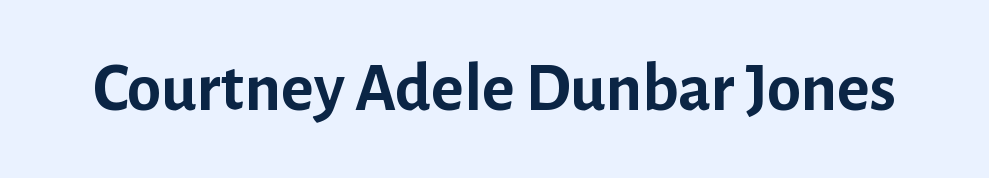
Q: Is the text bold? A: Yes.
Q: Is the text italic (slanted)? A: No, it is upright.
Q: Is the typeface a serif or a sans-serif typeface? A: Sans-serif.
Q: Is the text underlined? A: No.
Q: Is the spacing between letters normal or unusually wide? A: Normal.
Q: Width (condensed, normal, or wide)? A: Normal.
Q: Stroke contrast? A: Low.
Q: x-height? A: Medium.
Q: Monospaced? A: No.
